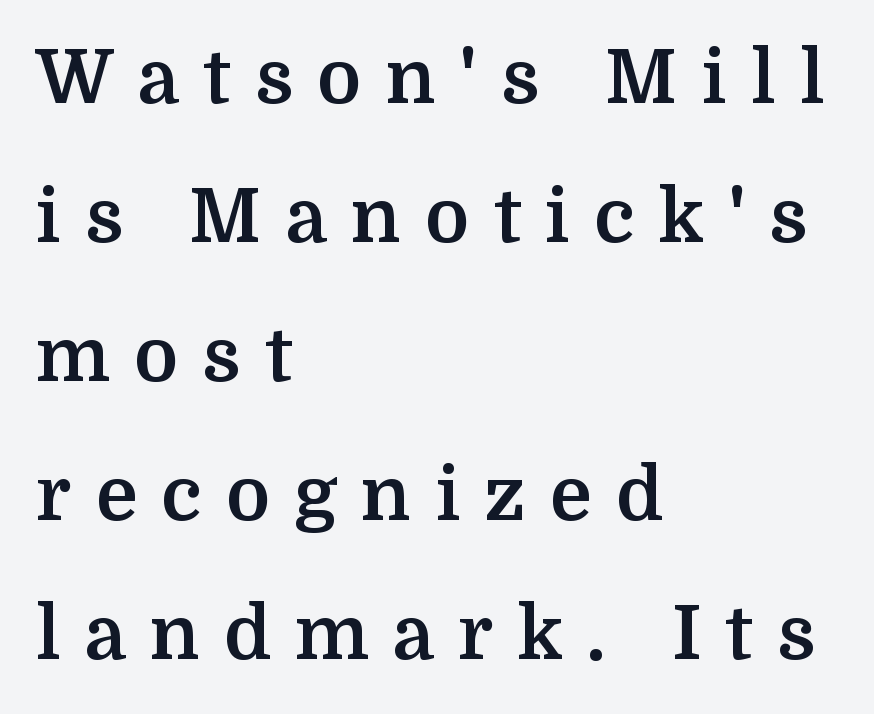
The lettering holds an erect, upright posture throughout. A clean baseline with only descenders dipping below it. Note the varied advance widths — an 'i' is clearly narrower than an 'm'. Layout note: lines flush left. This rendering employs a face with finishing strokes, i.e., a serif. Weight: bold.
